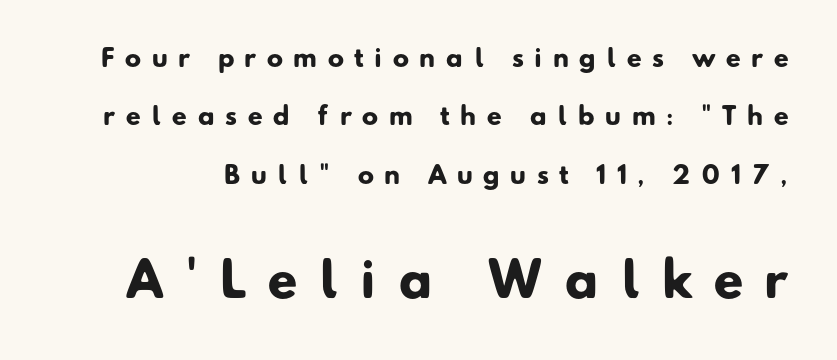
{"serif": "no", "bold": "yes", "weight": "heavy", "width": "normal", "stroke_contrast": "low", "x_height": "small", "monospaced": "no", "underline": "no", "line_spacing": "loose", "line_spacing_ratio": 2.43, "letter_spacing": "wide", "letter_spacing_em": 0.44, "larger_block": "second", "size_ratio": 2.0, "glyph_px": 48}
